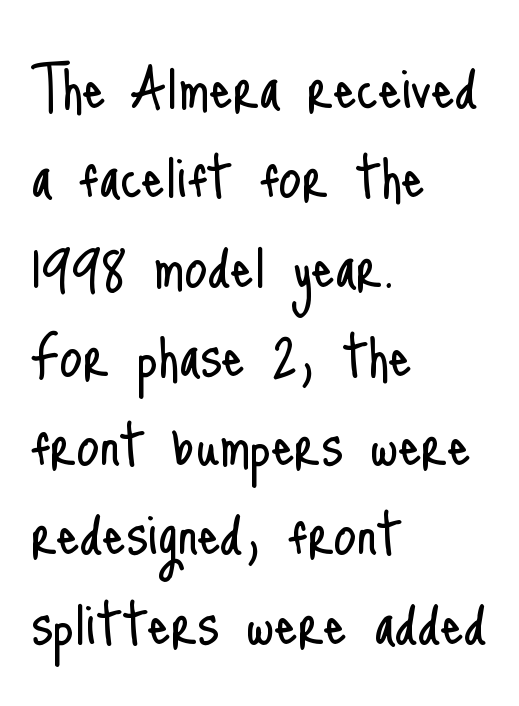
The image shows 72 px light, condensed sans-serif type, upright; set left-aligned, line spacing 1.24x, normal letter spacing, not underlined; low stroke contrast and a small x-height.
